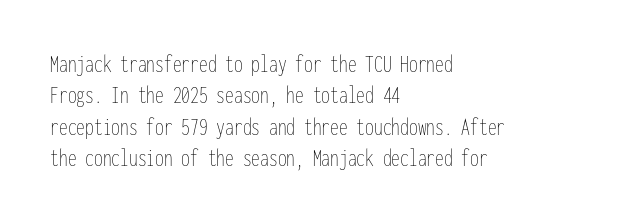
No letter is thick-stroked: the sample isn't bold. This is roman type, the default non-slanted kind. One glance says typical: line gaps are just what's usual. Plain, unruled lines of type. This sample is left-justified, so line endings fall wherever the words run out.
